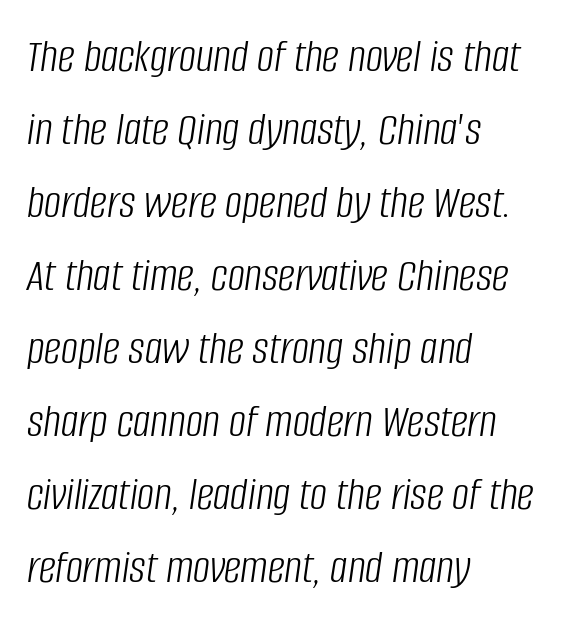
{"italic": "yes", "lean": "right", "slant_degrees": 8, "bold": "no", "weight": "light", "width": "condensed", "stroke_contrast": "low", "x_height": "large", "monospaced": "no", "underline": "no", "align": "left", "line_spacing": "normal", "line_spacing_ratio": 1.52, "letter_spacing": "normal", "letter_spacing_em": 0.0, "glyph_px": 48}
